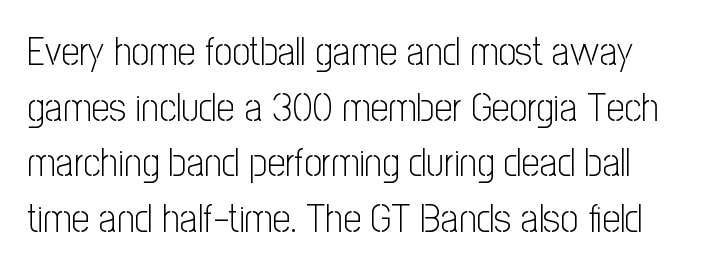
The image shows 40 px light, condensed sans-serif type, upright; set normal line spacing (1.39x), normal letter spacing, not underlined; low stroke contrast and a medium x-height.
